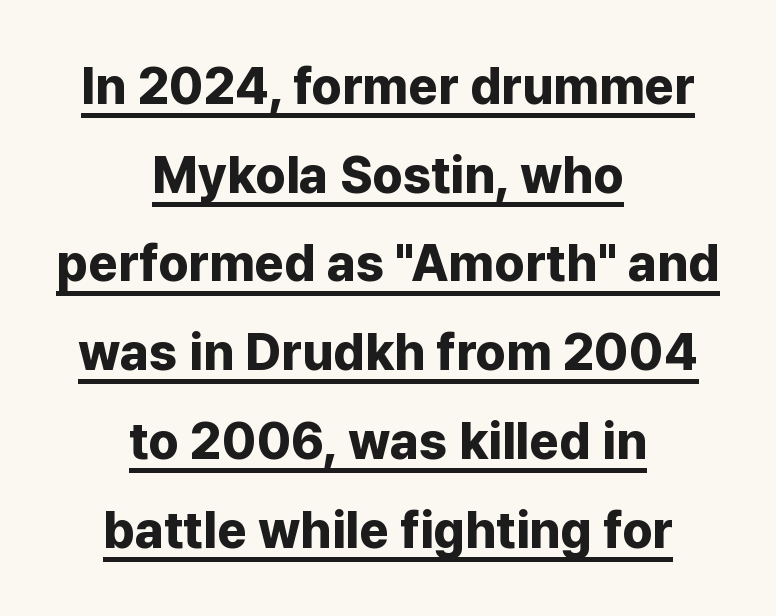
The image shows 51 px bold sans-serif type, upright; set centered, line spacing 1.74x, normal letter spacing, underlined; low stroke contrast and a medium x-height.
